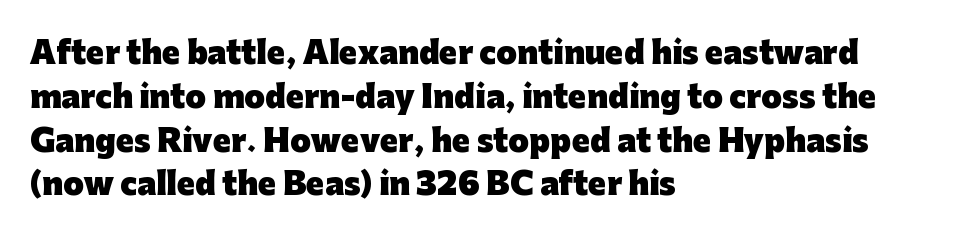
The image shows 30 px heavy sans-serif type, upright; set left-aligned, normal line spacing (1.46x), normal letter spacing, not underlined; low stroke contrast and a medium x-height.
